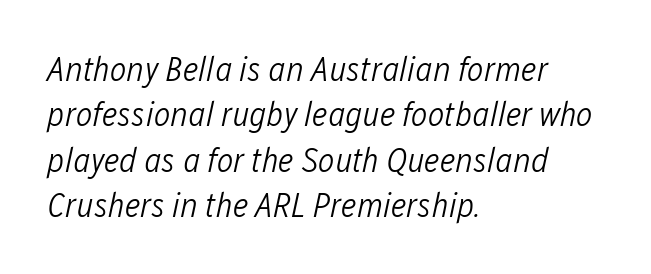
The image shows 35 px light, condensed type, italic (leaning right); set left-aligned, normal line spacing (1.3x), normal letter spacing, not underlined; low stroke contrast and a medium x-height.
